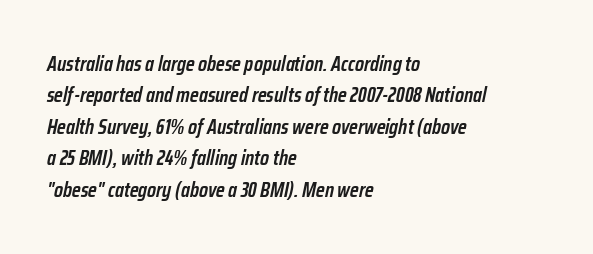
Q: Is the text bold? A: Semi-bold.
Q: Is the text italic (slanted)? A: Yes, it leans right by about 12 degrees.
Q: Is the text underlined? A: No.
Q: How is the paragraph aligned? A: Left-aligned.
Q: Is the spacing between letters normal or unusually wide? A: Normal.
Q: Is the spacing between lines tight, normal or loose? A: Normal.
